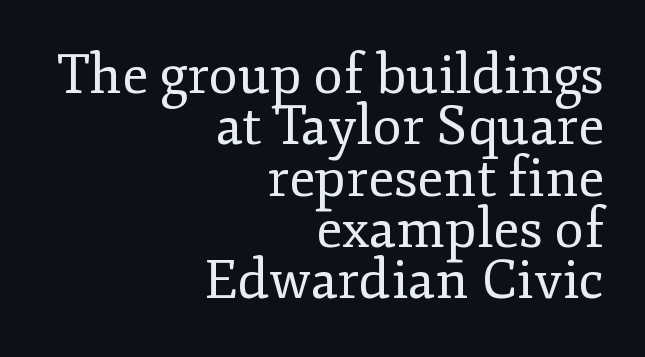
The image shows 54 px regular-weight serif type, upright; set right-aligned, tight line spacing (0.95x), normal letter spacing, not underlined; low stroke contrast and a small x-height.
